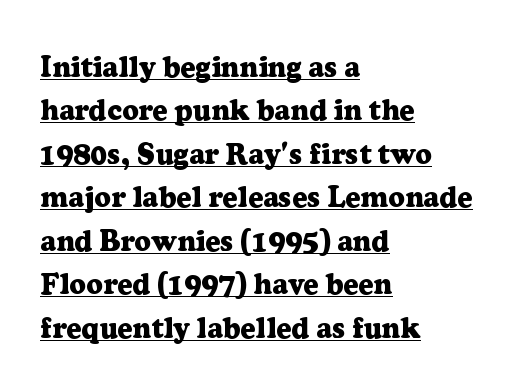
{"serif": "yes", "italic": "no", "bold": "yes", "weight": "heavy", "width": "normal", "stroke_contrast": "low", "x_height": "medium", "monospaced": "no", "underline": "yes", "align": "left", "line_spacing": "normal", "line_spacing_ratio": 1.5, "letter_spacing": "normal", "letter_spacing_em": 0.0, "glyph_px": 29}
